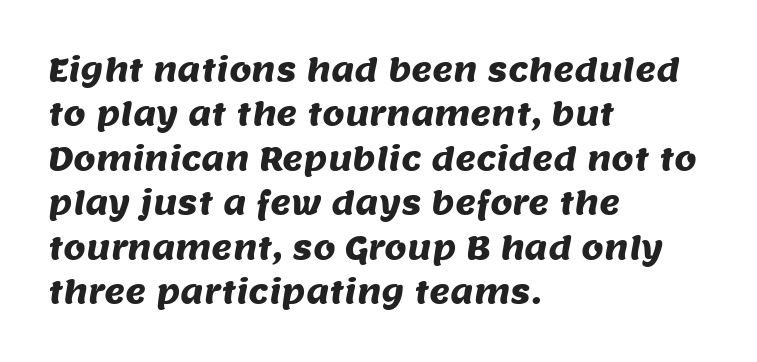
{"serif": "no", "width": "normal", "stroke_contrast": "medium", "x_height": "large", "monospaced": "no", "underline": "no", "align": "left", "line_spacing": "normal", "line_spacing_ratio": 1.39, "letter_spacing": "normal", "letter_spacing_em": 0.0, "glyph_px": 32}
